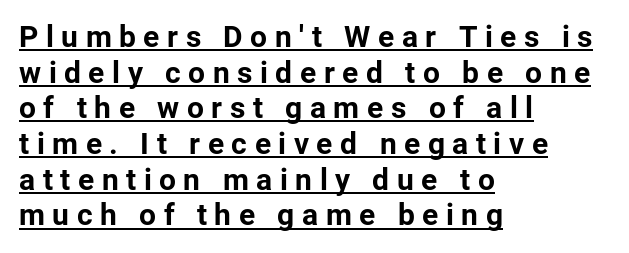
Q: Is the text bold? A: Yes.
Q: Is the text italic (slanted)? A: No, it is upright.
Q: Is the typeface a serif or a sans-serif typeface? A: Sans-serif.
Q: Is the text underlined? A: Yes.
Q: How is the paragraph aligned? A: Left-aligned.
Q: Is the spacing between letters normal or unusually wide? A: Unusually wide.
Q: Width (condensed, normal, or wide)? A: Normal.
Q: Stroke contrast? A: Low.
Q: x-height? A: Medium.
Q: Monospaced? A: No.
